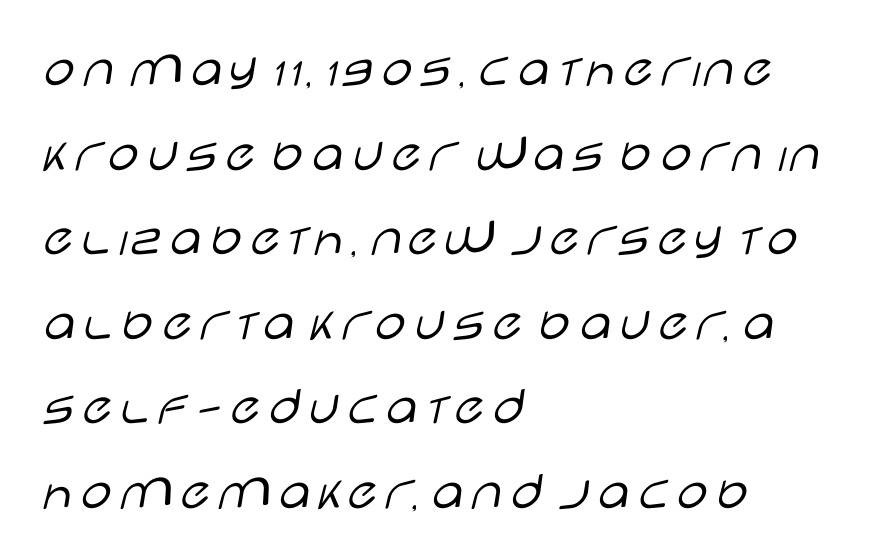
The image shows 56 px light, wide sans-serif type; set left-aligned, normal line spacing (1.51x), normal letter spacing, not underlined; low stroke contrast and a large x-height.
